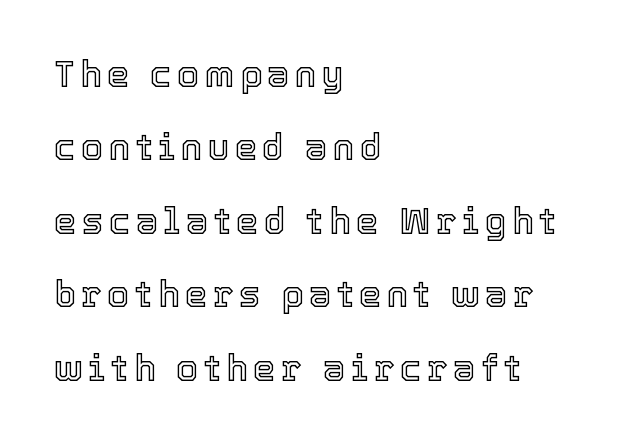
Q: Is the text italic (slanted)? A: No, it is upright.
Q: Is the text underlined? A: No.
Q: How is the paragraph aligned? A: Left-aligned.
Q: Is the spacing between lines tight, normal or loose? A: Loose.
Q: Width (condensed, normal, or wide)? A: Normal.
Q: x-height? A: Medium.
Q: Monospaced? A: No.
